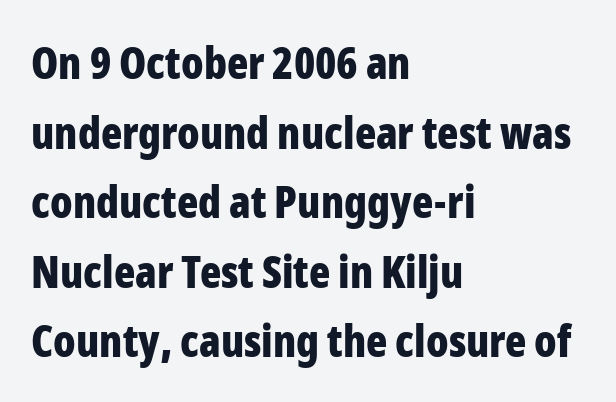
Q: Is the text bold? A: Yes.
Q: Is the text italic (slanted)? A: No, it is upright.
Q: Is the typeface a serif or a sans-serif typeface? A: Sans-serif.
Q: Is the text underlined? A: No.
Q: How is the paragraph aligned? A: Left-aligned.
Q: Is the spacing between letters normal or unusually wide? A: Normal.
Q: Is the spacing between lines tight, normal or loose? A: Normal.
Q: Width (condensed, normal, or wide)? A: Condensed.
Q: Stroke contrast? A: Low.
Q: x-height? A: Medium.
Q: Monospaced? A: No.
